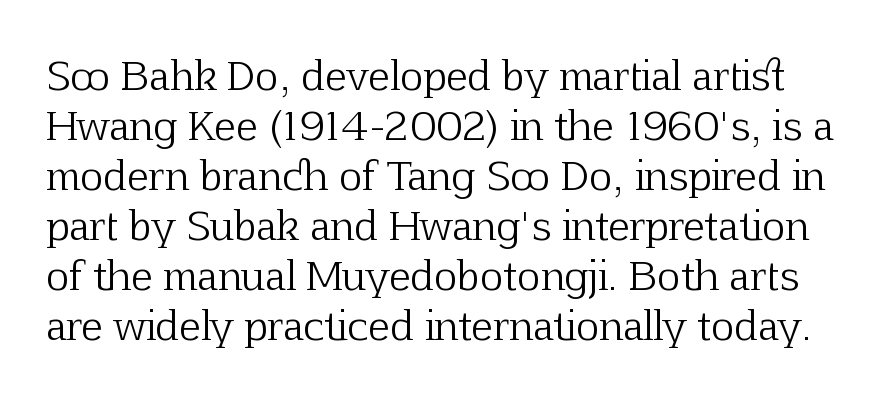
{"serif": "yes", "italic": "no", "bold": "no", "weight": "light", "width": "normal", "stroke_contrast": "low", "x_height": "medium", "monospaced": "no", "underline": "no", "line_spacing": "normal", "line_spacing_ratio": 1.25, "letter_spacing": "normal", "letter_spacing_em": 0.0, "glyph_px": 40}
